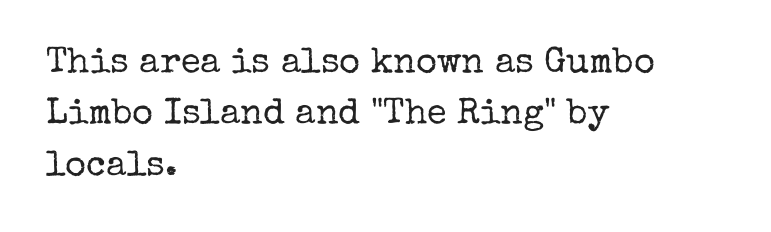
{"serif": "yes", "italic": "no", "bold": "no", "weight": "regular", "width": "normal", "stroke_contrast": "low", "x_height": "medium", "monospaced": "no", "underline": "no", "align": "left", "line_spacing": "normal", "line_spacing_ratio": 1.43, "letter_spacing": "normal", "letter_spacing_em": 0.0, "glyph_px": 36}
